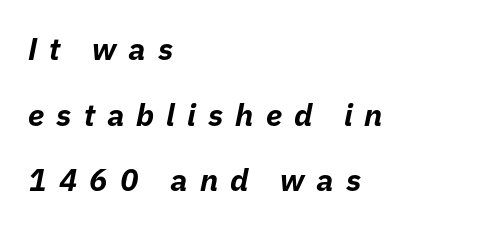
{"italic": "yes", "lean": "right", "slant_degrees": 11, "bold": "yes", "weight": "bold", "width": "normal", "stroke_contrast": "low", "x_height": "medium", "monospaced": "no", "underline": "no", "align": "left", "line_spacing": "loose", "line_spacing_ratio": 2.12, "letter_spacing": "wide", "letter_spacing_em": 0.39, "glyph_px": 31}
